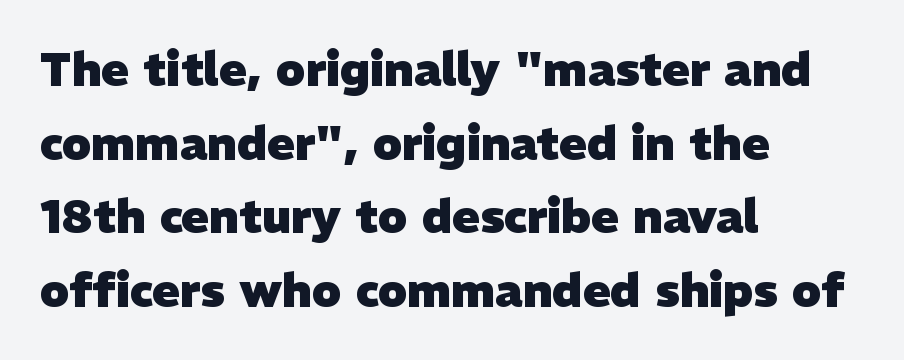
The image shows 46 px heavy sans-serif type; set left-aligned, normal line spacing (1.6x), normal letter spacing, not underlined; low stroke contrast and a medium x-height.
